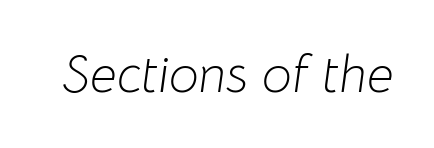
The cut favours lightness, reaching ordinary text weight at its darkest. Slant detected: the letters are inclined. The gaps between neighbouring characters are ordinary and unremarkable. Descender tails drop into unmarked territory. A typesetter would call this proportional, since set widths differ per character.
